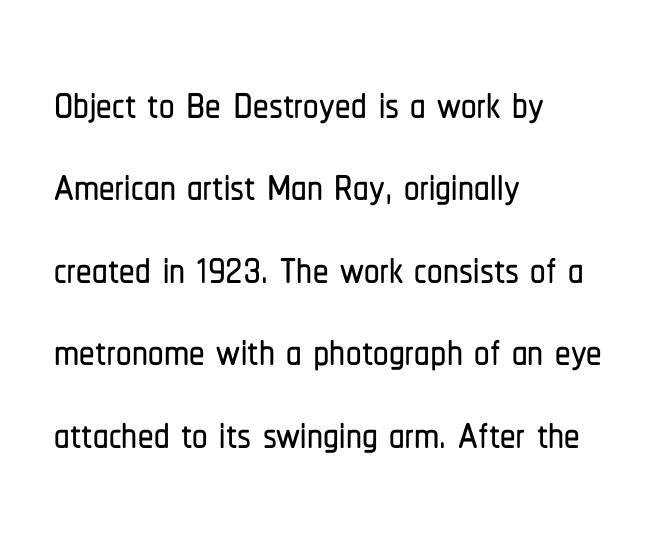
Q: Is the text italic (slanted)? A: No, it is upright.
Q: Is the typeface a serif or a sans-serif typeface? A: Sans-serif.
Q: Is the text underlined? A: No.
Q: How is the paragraph aligned? A: Left-aligned.
Q: Is the spacing between letters normal or unusually wide? A: Normal.
Q: Is the spacing between lines tight, normal or loose? A: Normal.
Q: Width (condensed, normal, or wide)? A: Condensed.
Q: Stroke contrast? A: Low.
Q: x-height? A: Medium.
Q: Monospaced? A: No.
